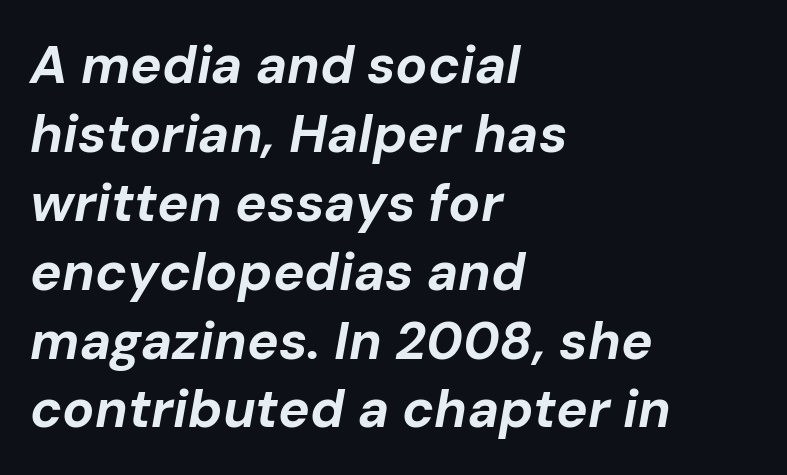
The image shows 53 px bold type, italic (leaning right); set left-aligned, normal line spacing (1.3x), normal letter spacing, not underlined; low stroke contrast and a medium x-height.
